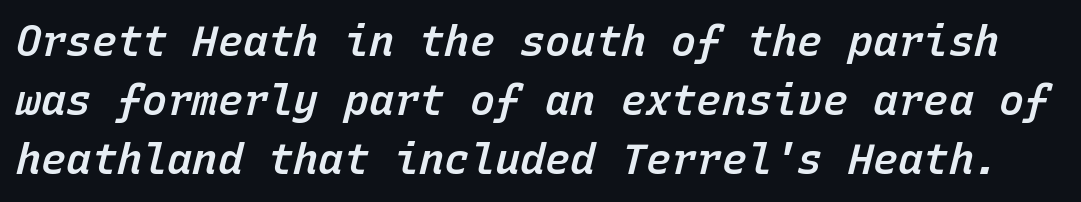
Plain, unruled lines of type. The characters look somewhat weighty, a semibold short of true bold. The rendering uses typewriter-style spacing with identical character cells. The text carries the slant typical of an italic or oblique font. Compared with typical body copy, the letter spacing here is the same. One glance says typical: line gaps are just what's usual.
